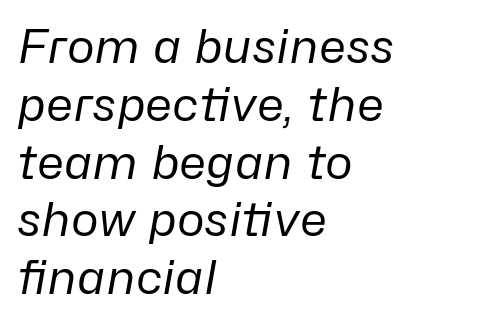
Q: Is the text bold? A: No.
Q: Is the text italic (slanted)? A: Yes, it leans right by about 10 degrees.
Q: Is the text underlined? A: No.
Q: How is the paragraph aligned? A: Left-aligned.
Q: Is the spacing between letters normal or unusually wide? A: Normal.
Q: Width (condensed, normal, or wide)? A: Normal.
Q: Stroke contrast? A: Low.
Q: x-height? A: Medium.
Q: Monospaced? A: No.
